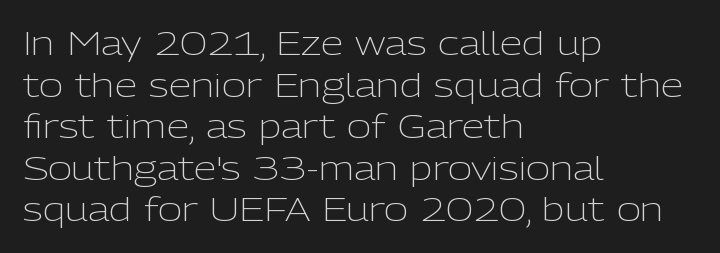
Looks like regular typesetting: each glyph gets only the width it needs. Caption: multi-line text, flush left, ragged right. Nope, no serifs anywhere on these letters. Students, note that the glyphs here touch the page at normal intervals. The string is rendered with underlining switched off.
